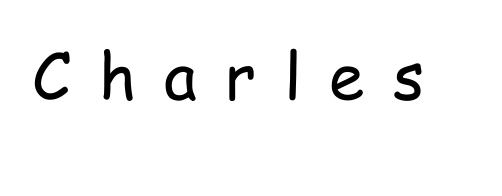
{"serif": "no", "italic": "no", "bold": "no", "weight": "regular", "width": "condensed", "stroke_contrast": "low", "x_height": "medium", "monospaced": "no", "underline": "no", "letter_spacing": "wide", "letter_spacing_em": 0.44, "glyph_px": 64}
